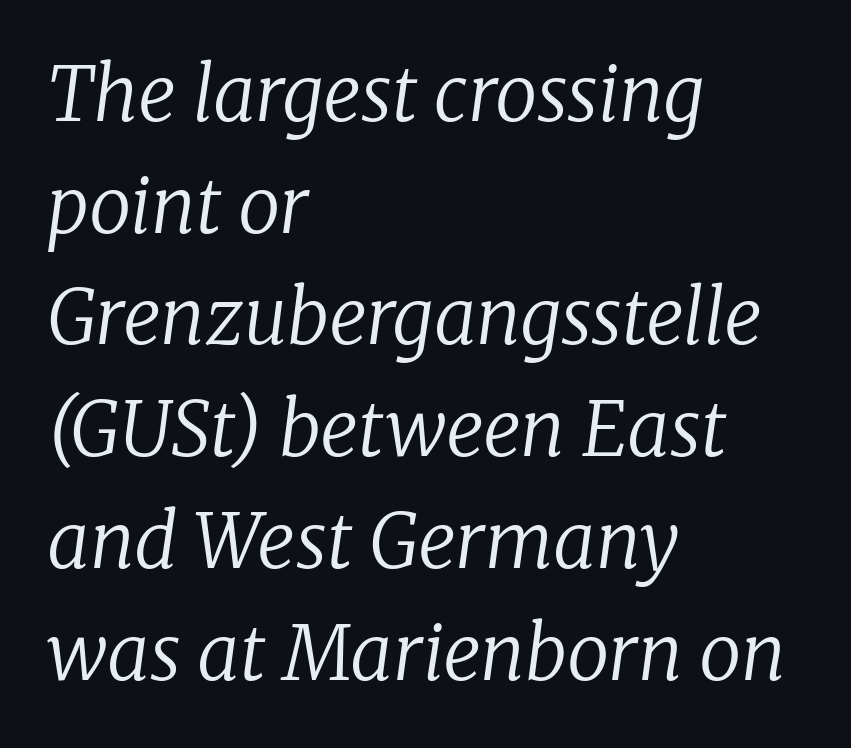
The image shows 75 px regular-weight serif type, italic (leaning right); set left-aligned, normal line spacing (1.49x), normal letter spacing, not underlined; low stroke contrast and a medium x-height.
